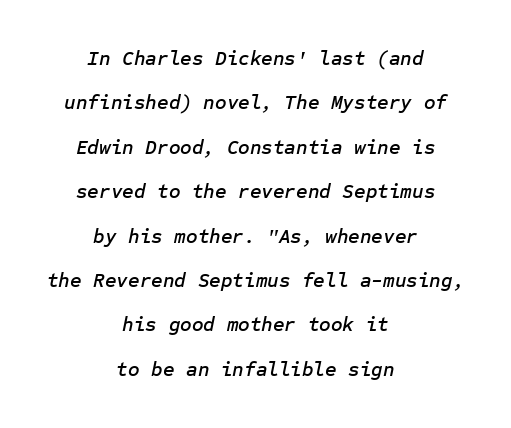
The image shows 20 px text type, italic (leaning right); set centered, loose line spacing (2.22x), normal letter spacing, not underlined.
